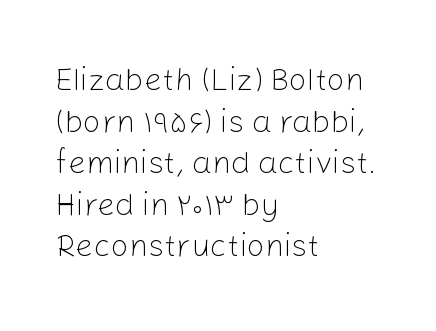
{"serif": "no", "italic": "no", "bold": "no", "weight": "light", "width": "normal", "stroke_contrast": "low", "x_height": "medium", "monospaced": "no", "underline": "no", "align": "left", "line_spacing": "normal", "line_spacing_ratio": 1.3, "letter_spacing": "normal", "letter_spacing_em": 0.0, "glyph_px": 32}
